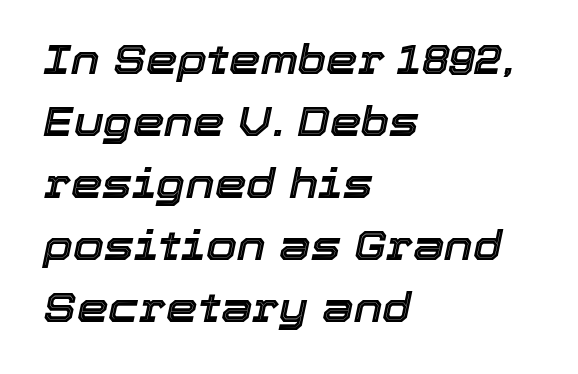
{"italic": "yes", "lean": "right", "slant_degrees": 12, "width": "normal", "x_height": "medium", "monospaced": "no", "underline": "no", "align": "left", "line_spacing": "normal", "line_spacing_ratio": 1.55, "letter_spacing": "normal", "letter_spacing_em": 0.0, "glyph_px": 40}
